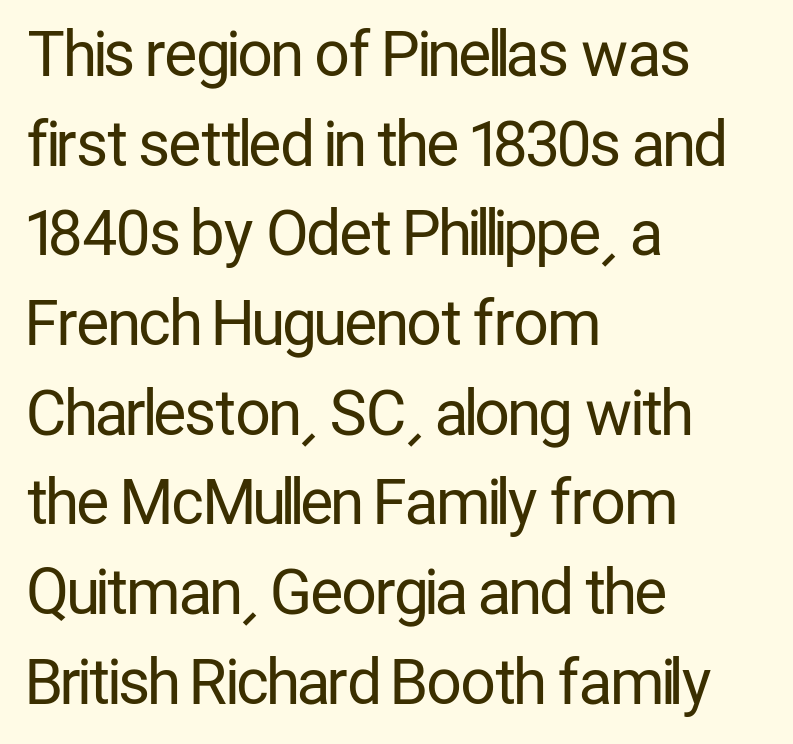
The image shows 61 px regular-weight, condensed sans-serif type, upright; set left-aligned, normal line spacing (1.47x), normal letter spacing, not underlined; low stroke contrast and a medium x-height.
